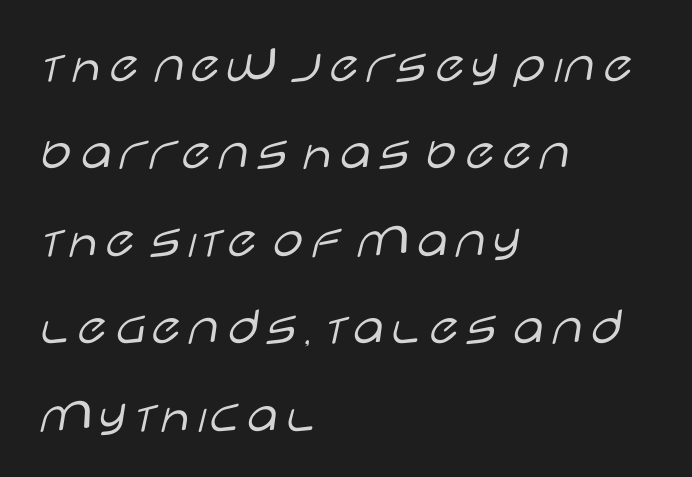
The image shows 55 px light, wide sans-serif type; set left-aligned, normal line spacing (1.59x), normal letter spacing, not underlined; low stroke contrast and a large x-height.
